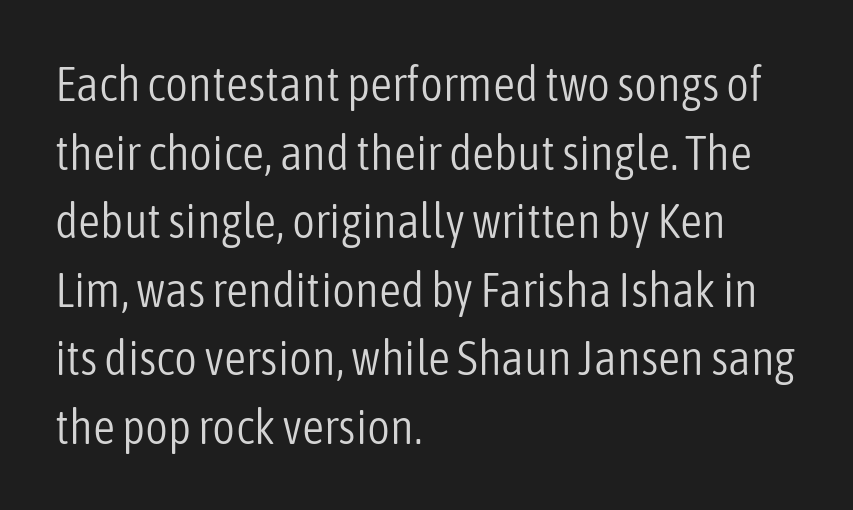
Rule under the text: the space is simply empty. Normally led — the rows are evenly, conventionally spaced. This sample has the flowing, uneven cadence of proportional lettering. Each word holds together tightly as a unit, with standard inter-letter gaps.
